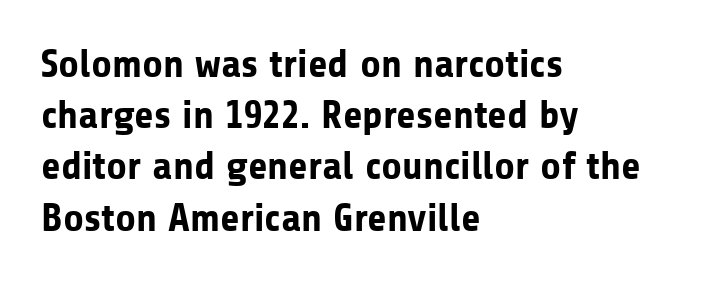
{"serif": "no", "italic": "no", "bold": "yes", "weight": "bold", "width": "normal", "stroke_contrast": "low", "x_height": "medium", "monospaced": "no", "underline": "no", "align": "left", "line_spacing": "normal", "line_spacing_ratio": 1.28, "letter_spacing": "normal", "letter_spacing_em": 0.0, "glyph_px": 40}
